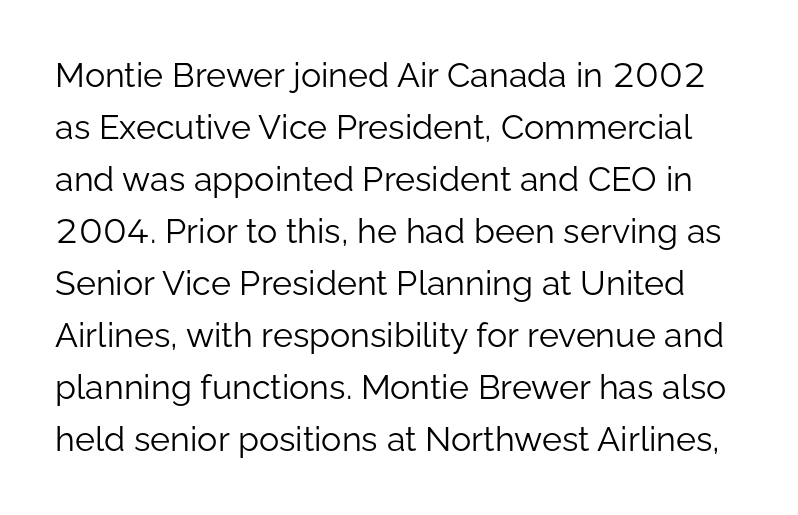
{"serif": "no", "italic": "no", "bold": "no", "weight": "light", "width": "normal", "stroke_contrast": "low", "x_height": "medium", "monospaced": "no", "underline": "no", "line_spacing": "normal", "line_spacing_ratio": 1.53, "letter_spacing": "normal", "letter_spacing_em": 0.0, "glyph_px": 34}
